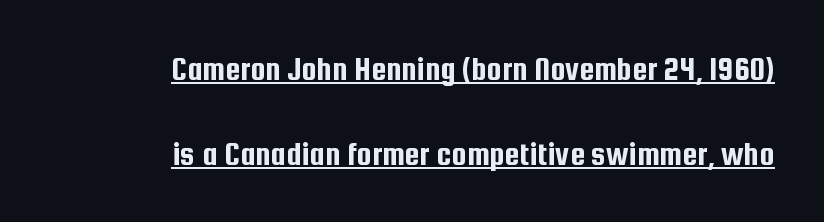
{"serif": "no", "italic": "no", "width": "condensed", "stroke_contrast": "low", "x_height": "medium", "monospaced": "no", "underline": "yes", "align": "right", "line_spacing": "loose", "line_spacing_ratio": 2.49, "letter_spacing": "normal", "letter_spacing_em": 0.0, "glyph_px": 34}
